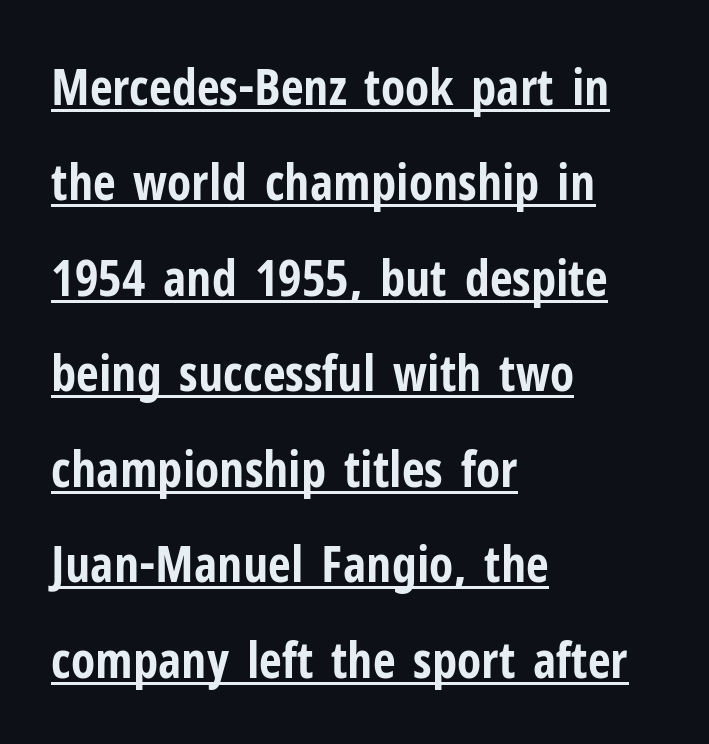
Posture: vertical. Look at the stroke-to-counter ratio: heavy, a bold. Notice how the passage keeps a crisp vertical edge on the left only. This sample has the flowing, uneven cadence of proportional lettering. The tracking reads as untouched default to a designer's eye. Honestly, the underline is the first thing you notice here.
